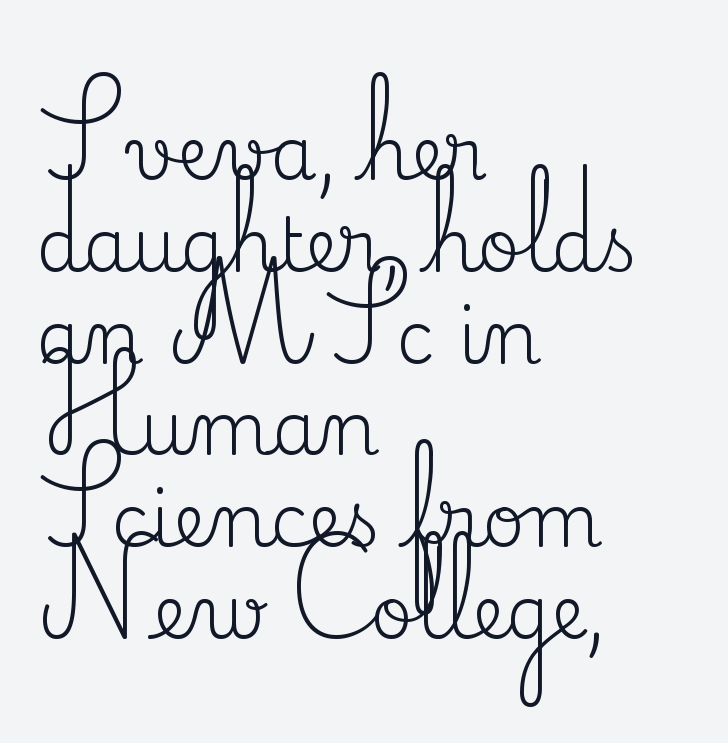
Ordinary non-slanted type is in use. Character widths vary here, with narrow letters taking less room than wide ones. This sample is left-justified, so line endings fall wherever the words run out. No chunkiness to these letters — they're not bold.
